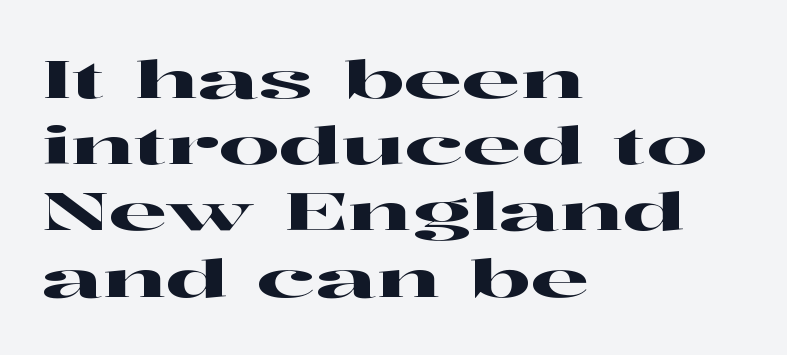
Q: Is the text italic (slanted)? A: No, it is upright.
Q: Is the typeface a serif or a sans-serif typeface? A: Serif.
Q: Is the text underlined? A: No.
Q: How is the paragraph aligned? A: Left-aligned.
Q: Is the spacing between letters normal or unusually wide? A: Normal.
Q: Is the spacing between lines tight, normal or loose? A: Normal.
Q: Width (condensed, normal, or wide)? A: Wide.
Q: Stroke contrast? A: High.
Q: x-height? A: Medium.
Q: Monospaced? A: No.
